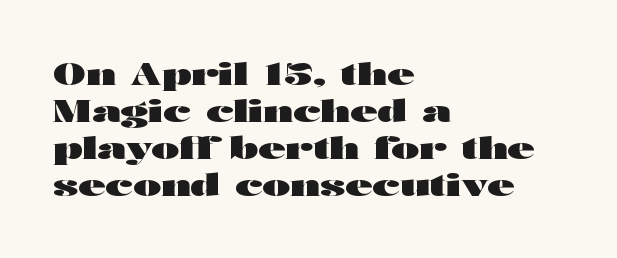
{"italic": "no", "bold": "yes", "weight": "heavy", "width": "wide", "stroke_contrast": "high", "x_height": "medium", "monospaced": "no", "underline": "no", "align": "left", "line_spacing_ratio": 1.23, "letter_spacing": "normal", "letter_spacing_em": 0.0, "glyph_px": 30}
